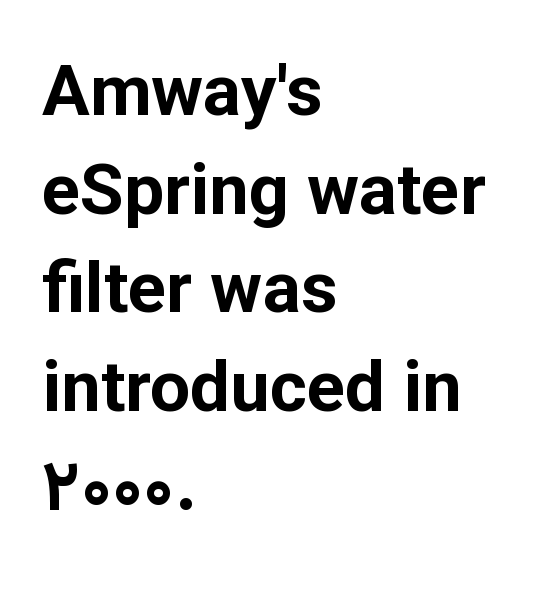
Tall strokes in this sample are plumb rather than angled. Character widths vary here, with narrow letters taking less room than wide ones. The line texture is even and compact thanks to regular tracking. Unlike a traditional serif, this face leaves its strokes unadorned. Heavy, bold letterforms.
